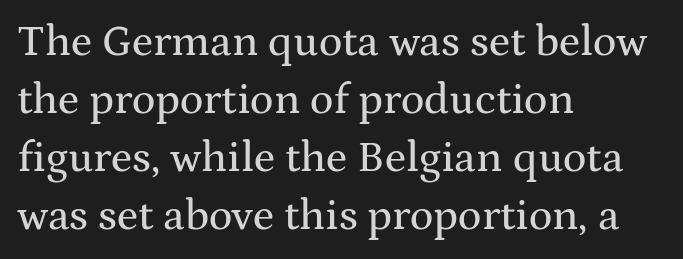
The image shows 44 px wide serif type, upright; set left-aligned, normal line spacing (1.32x), normal letter spacing, not underlined; medium stroke contrast and a medium x-height.
